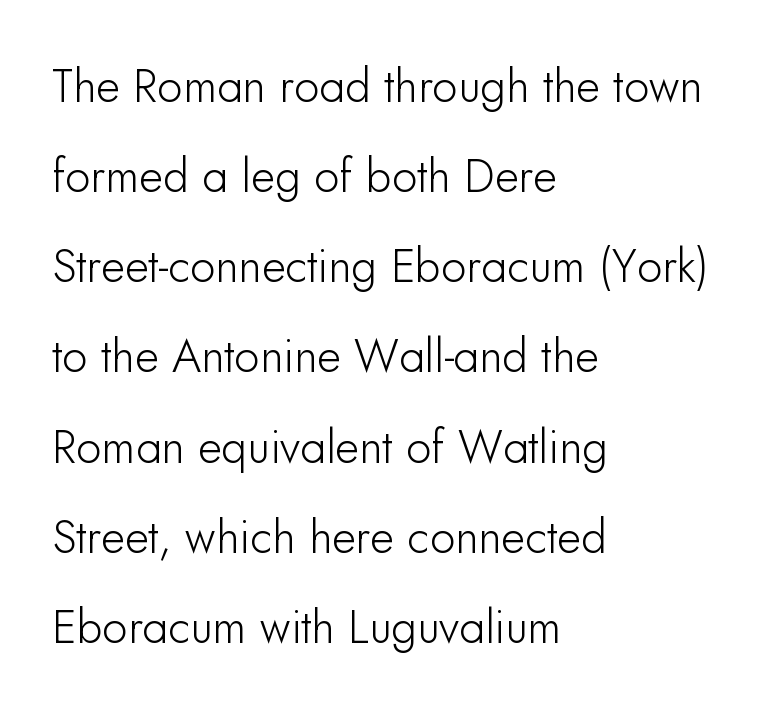
Q: Is the text italic (slanted)? A: No, it is upright.
Q: Is the typeface a serif or a sans-serif typeface? A: Sans-serif.
Q: Is the text underlined? A: No.
Q: How is the paragraph aligned? A: Left-aligned.
Q: Is the spacing between letters normal or unusually wide? A: Normal.
Q: Is the spacing between lines tight, normal or loose? A: Loose.
Q: Width (condensed, normal, or wide)? A: Normal.
Q: Stroke contrast? A: Low.
Q: x-height? A: Small.
Q: Monospaced? A: No.
